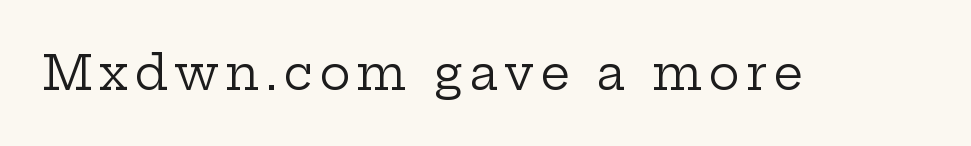
{"serif": "yes", "italic": "no", "bold": "no", "weight": "regular", "width": "wide", "stroke_contrast": "low", "x_height": "medium", "monospaced": "no", "underline": "no", "glyph_px": 47}
